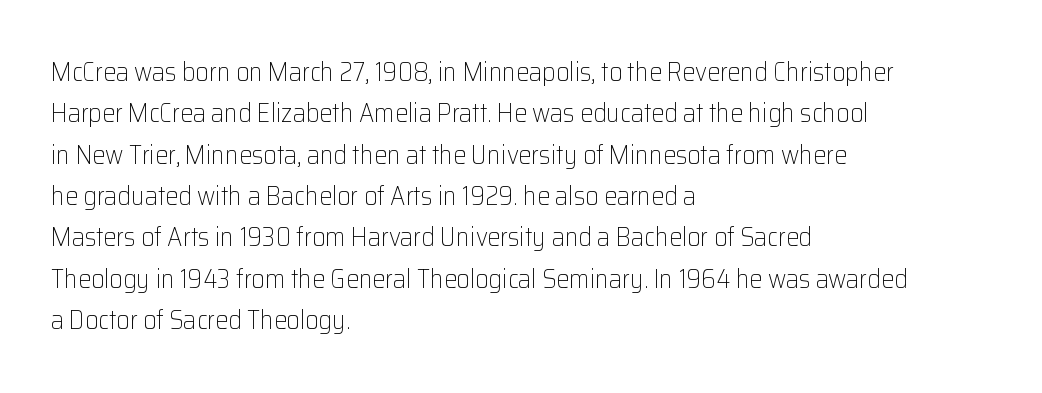
Q: Is the text bold? A: No.
Q: Is the text italic (slanted)? A: No, it is upright.
Q: Is the text underlined? A: No.
Q: How is the paragraph aligned? A: Left-aligned.
Q: Is the spacing between letters normal or unusually wide? A: Normal.
Q: Is the spacing between lines tight, normal or loose? A: Normal.
